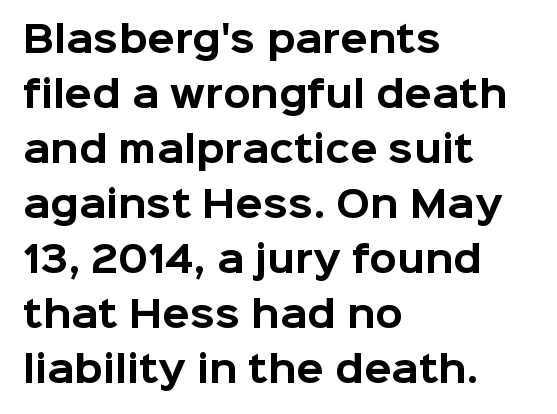
Q: Is the text bold? A: Yes.
Q: Is the text italic (slanted)? A: No, it is upright.
Q: Is the typeface a serif or a sans-serif typeface? A: Sans-serif.
Q: Is the text underlined? A: No.
Q: How is the paragraph aligned? A: Left-aligned.
Q: Is the spacing between letters normal or unusually wide? A: Normal.
Q: Is the spacing between lines tight, normal or loose? A: Normal.
Q: Width (condensed, normal, or wide)? A: Normal.
Q: Stroke contrast? A: Low.
Q: x-height? A: Medium.
Q: Monospaced? A: No.
